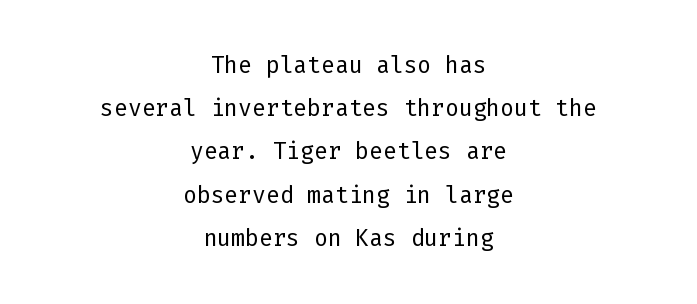
Q: Is the text bold? A: No.
Q: Is the text italic (slanted)? A: No, it is upright.
Q: Is the text underlined? A: No.
Q: How is the paragraph aligned? A: Centered.
Q: Is the spacing between letters normal or unusually wide? A: Normal.
